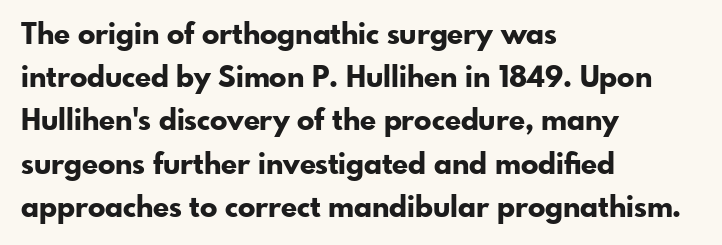
The image shows 29 px bold sans-serif type, upright; set left-aligned, normal line spacing (1.49x), normal letter spacing, not underlined; low stroke contrast and a small x-height.
